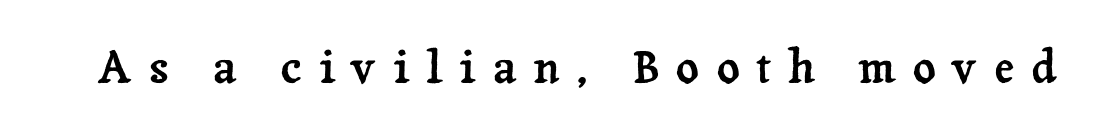
The image shows 45 px serif type, upright; set unusually wide letter spacing (+0.37 em), not underlined; low stroke contrast and a medium x-height.
